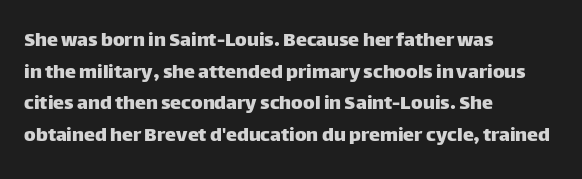
The image shows 22 px text type, upright; set left-aligned, normal line spacing (1.44x), normal letter spacing, not underlined.
